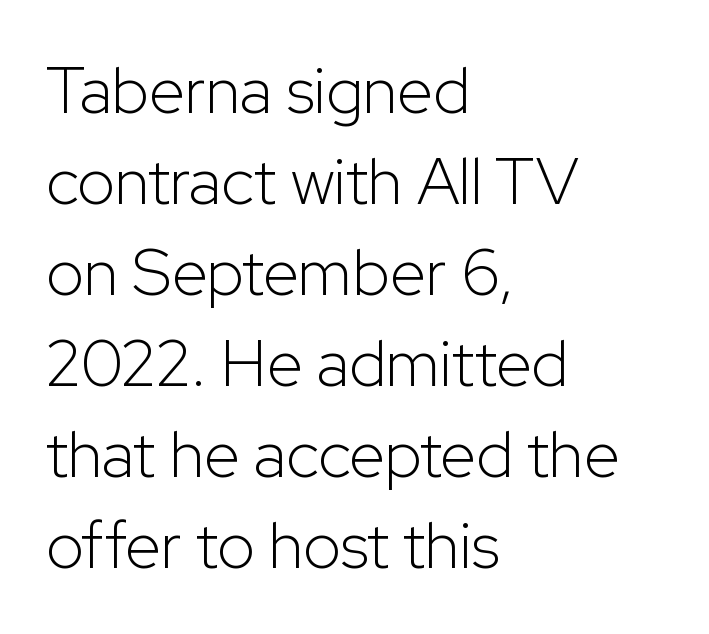
Type without underlining. Every stem runs plumb, perpendicular to the baseline. Nobody touched the tracking dial on this one. Classification — sans serif. Leading matches the norm, producing a regular column.
